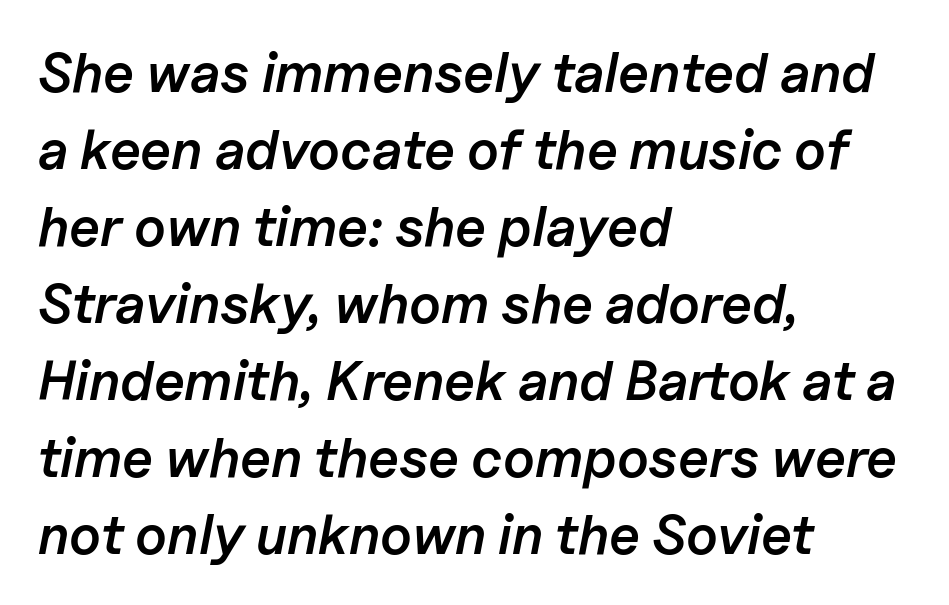
{"italic": "yes", "lean": "right", "slant_degrees": 11, "bold": "semi", "weight": "semibold", "width": "normal", "stroke_contrast": "low", "x_height": "medium", "monospaced": "no", "underline": "no", "align": "left", "line_spacing": "normal", "line_spacing_ratio": 1.4, "letter_spacing": "normal", "letter_spacing_em": 0.0, "glyph_px": 55}
